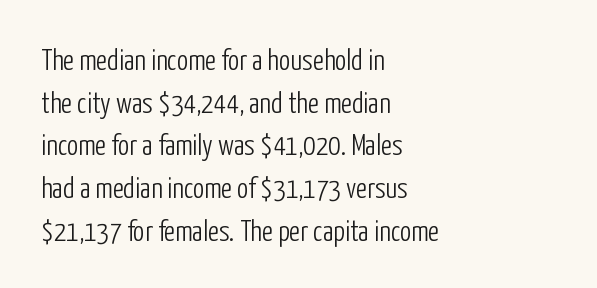
{"serif": "no", "italic": "no", "bold": "no", "weight": "light", "width": "condensed", "stroke_contrast": "low", "x_height": "medium", "monospaced": "no", "underline": "no", "align": "left", "line_spacing": "normal", "line_spacing_ratio": 1.47, "letter_spacing": "normal", "letter_spacing_em": 0.0, "glyph_px": 29}
